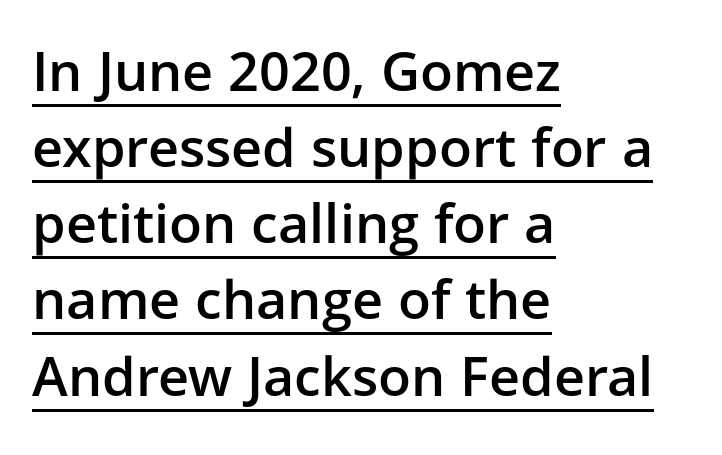
Each new line begins a customary step beneath the previous one. Students, this is semibold: more ink than regular, less than bold. You could not count columns in this text — the font is proportionally spaced. Glance below the letters and you will spot a drawn line. The letterforms sit shoulder to shoulder at normal distance.
